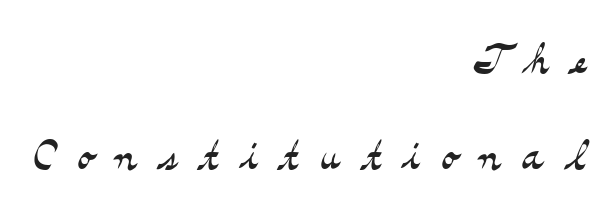
Q: Is the text bold? A: No.
Q: Is the text italic (slanted)? A: Yes.
Q: Is the typeface a serif or a sans-serif typeface? A: Serif.
Q: Is the text underlined? A: No.
Q: How is the paragraph aligned? A: Right-aligned.
Q: Is the spacing between letters normal or unusually wide? A: Unusually wide.
Q: Is the spacing between lines tight, normal or loose? A: Normal.
Q: Width (condensed, normal, or wide)? A: Wide.
Q: Stroke contrast? A: Medium.
Q: x-height? A: Small.
Q: Monospaced? A: No.
